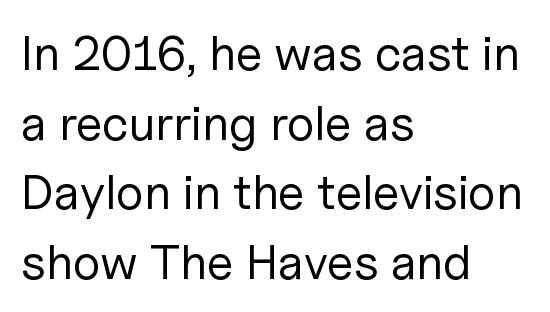
{"serif": "no", "italic": "no", "bold": "no", "weight": "regular", "width": "normal", "stroke_contrast": "low", "x_height": "medium", "monospaced": "no", "underline": "no", "align": "left", "line_spacing": "normal", "line_spacing_ratio": 1.42, "letter_spacing": "normal", "letter_spacing_em": 0.0, "glyph_px": 49}
